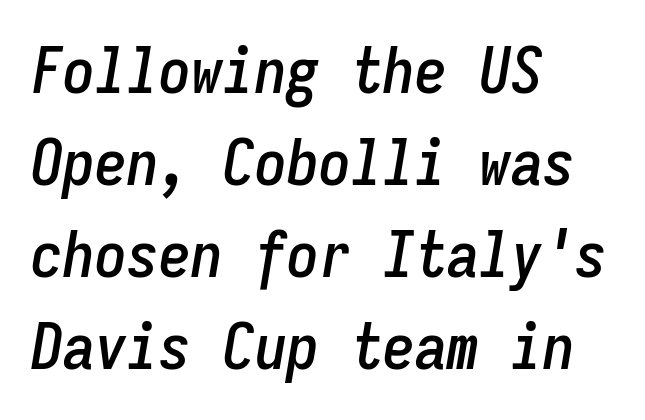
The image shows 64 px condensed type, italic (leaning right), monospaced; set left-aligned, normal line spacing (1.44x), normal letter spacing, not underlined; low stroke contrast and a medium x-height.
